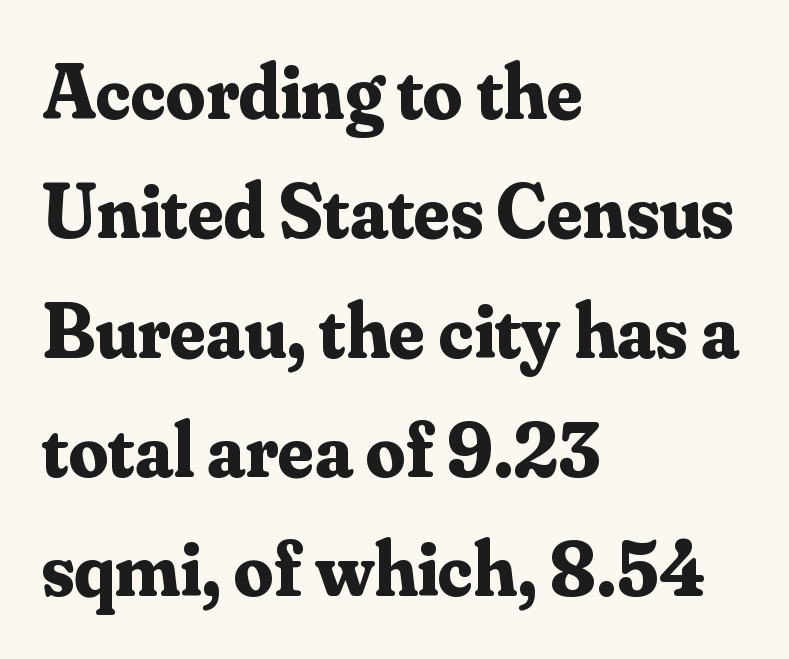
The image shows 78 px bold serif type, upright; set left-aligned, normal line spacing (1.53x), normal letter spacing, not underlined; medium stroke contrast and a small x-height.
